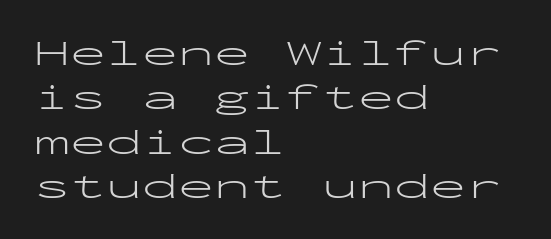
Q: Is the text bold? A: No.
Q: Is the text italic (slanted)? A: No, it is upright.
Q: Is the typeface a serif or a sans-serif typeface? A: Sans-serif.
Q: Is the text underlined? A: No.
Q: How is the paragraph aligned? A: Left-aligned.
Q: Is the spacing between letters normal or unusually wide? A: Normal.
Q: Width (condensed, normal, or wide)? A: Wide.
Q: Stroke contrast? A: Low.
Q: x-height? A: Medium.
Q: Monospaced? A: Yes.
